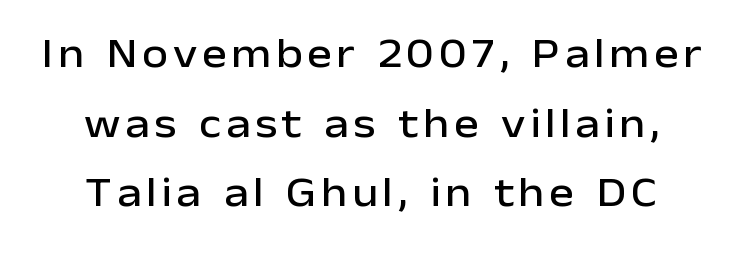
Q: Is the text italic (slanted)? A: No, it is upright.
Q: Is the typeface a serif or a sans-serif typeface? A: Sans-serif.
Q: Is the text underlined? A: No.
Q: Is the spacing between lines tight, normal or loose? A: Normal.
Q: Width (condensed, normal, or wide)? A: Normal.
Q: Stroke contrast? A: Low.
Q: x-height? A: Medium.
Q: Monospaced? A: No.
